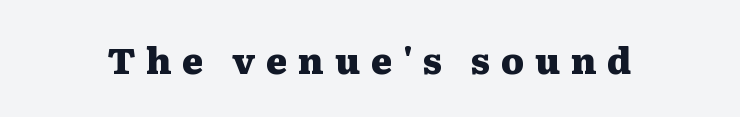
The face used here is seriffed, in the tradition of book romans. How are the letters spaced? Widely, with obvious added tracking. Anything drawn beneath the words? Only blank space. The face used here is proportionally spaced, like ordinary book or web type. Each glyph is drawn with heavy, bold strokes. Ascenders rise straight up at ninety degrees.
